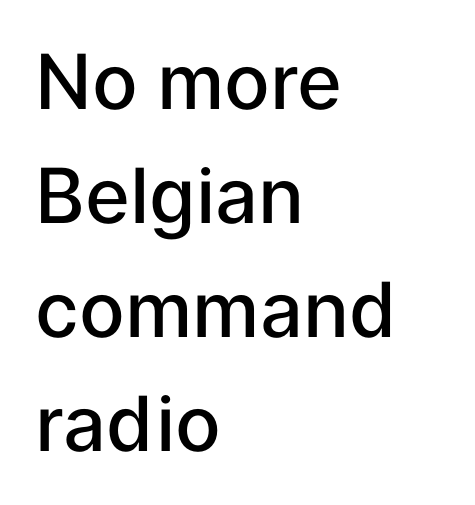
{"serif": "no", "italic": "no", "bold": "semi", "weight": "semibold", "width": "normal", "stroke_contrast": "low", "x_height": "medium", "monospaced": "no", "underline": "no", "align": "left", "line_spacing": "normal", "line_spacing_ratio": 1.5, "letter_spacing": "normal", "letter_spacing_em": 0.0, "glyph_px": 76}
